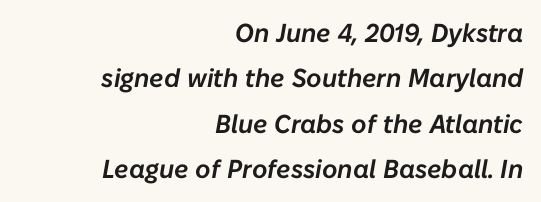
Compared with typical body copy, the letter spacing here is the same. The area under the type is left untouched. Notice how the passage keeps a crisp vertical edge on the right only. This is oblique type, the kind used for emphasis or titles.
